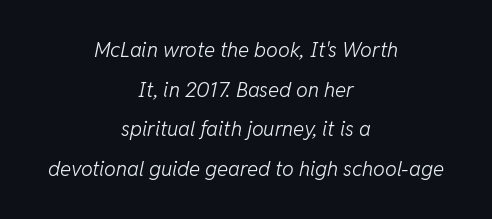
The image shows 21 px text type, italic (leaning right); set centered, line spacing 1.89x, normal letter spacing, not underlined.
